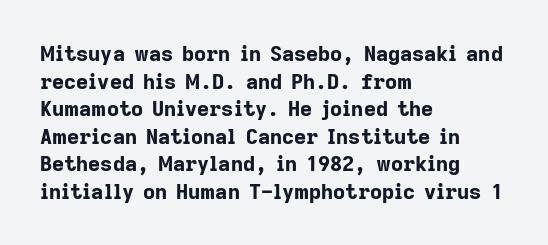
The image shows 21 px bold type, upright; set left-aligned, normal line spacing (1.31x), normal letter spacing, not underlined.
